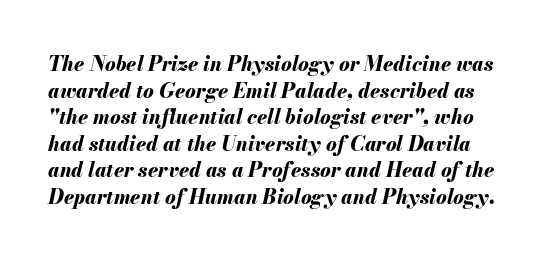
{"italic": "yes", "lean": "right", "slant_degrees": 13, "bold": "yes", "underline": "no", "line_spacing": "normal", "line_spacing_ratio": 1.33, "letter_spacing": "normal", "letter_spacing_em": 0.0, "glyph_px": 20}
